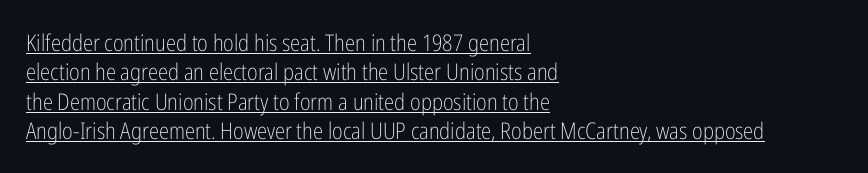
{"italic": "no", "bold": "no", "underline": "yes", "align": "left", "line_spacing": "normal", "line_spacing_ratio": 1.28, "letter_spacing": "normal", "letter_spacing_em": 0.0, "glyph_px": 23}
